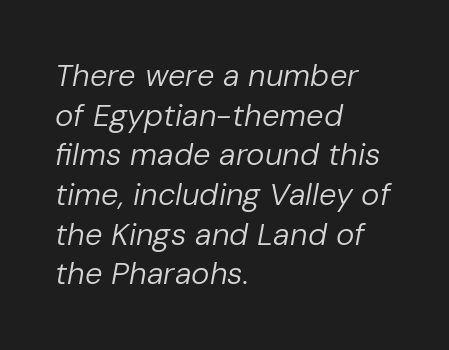
There is no visible air inserted between adjacent glyphs. The rendering anchors every line to the left-hand side. The words here are not underlined. Each letter keeps its own natural width here, so spacing adapts to shape. Counters stay open thanks to moderate or lighter strokes. Rendered with sloped, italic letterforms.
